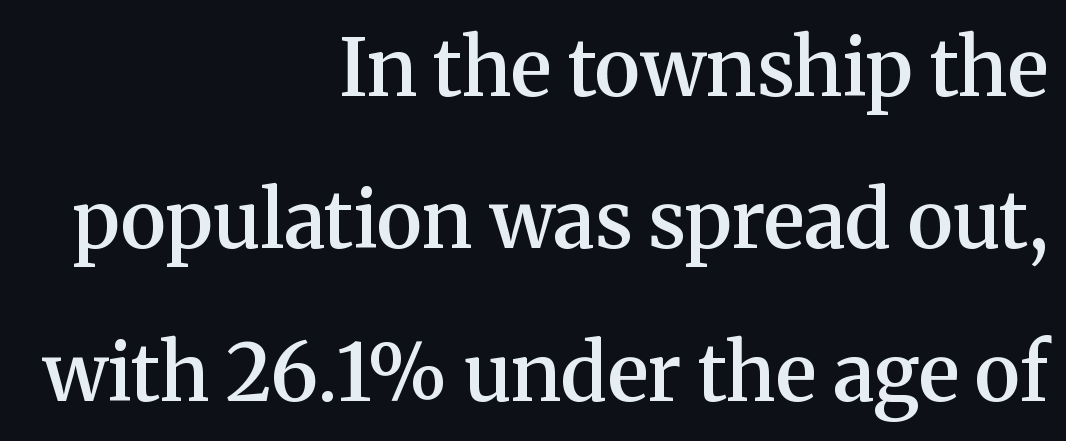
The image shows 79 px semibold serif type, upright; set right-aligned, loose line spacing (1.93x), normal letter spacing, not underlined; medium stroke contrast and a medium x-height.
